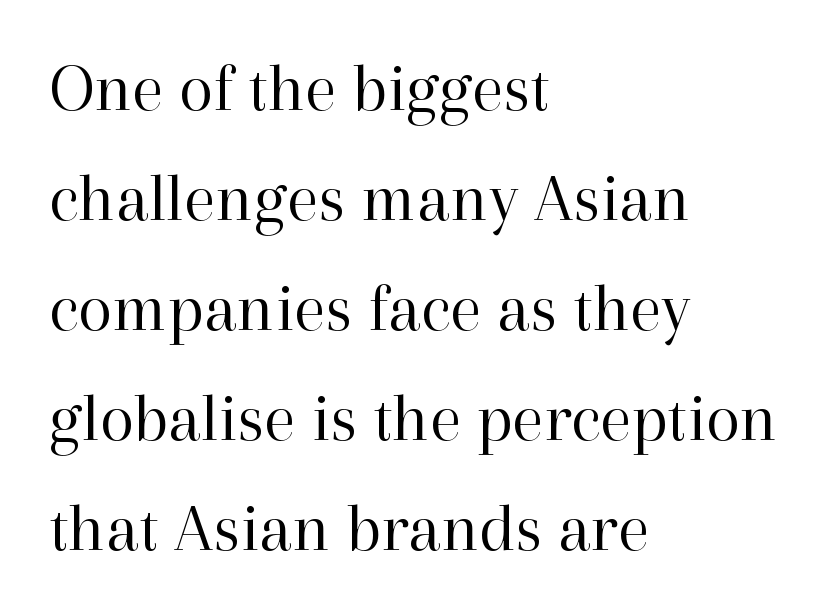
Q: Is the text bold? A: No.
Q: Is the text italic (slanted)? A: No, it is upright.
Q: Is the typeface a serif or a sans-serif typeface? A: Serif.
Q: Is the text underlined? A: No.
Q: How is the paragraph aligned? A: Left-aligned.
Q: Is the spacing between letters normal or unusually wide? A: Normal.
Q: Is the spacing between lines tight, normal or loose? A: Normal.
Q: Width (condensed, normal, or wide)? A: Normal.
Q: Stroke contrast? A: High.
Q: x-height? A: Medium.
Q: Monospaced? A: No.
